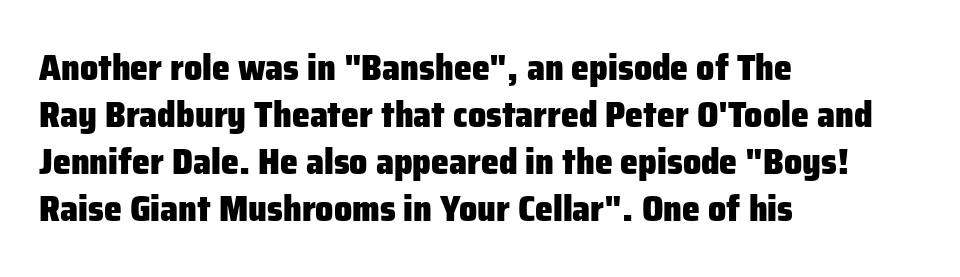
{"serif": "no", "italic": "no", "bold": "yes", "weight": "heavy", "width": "normal", "stroke_contrast": "low", "x_height": "medium", "monospaced": "no", "underline": "no", "align": "left", "line_spacing": "normal", "line_spacing_ratio": 1.31, "letter_spacing": "normal", "letter_spacing_em": 0.0, "glyph_px": 36}
